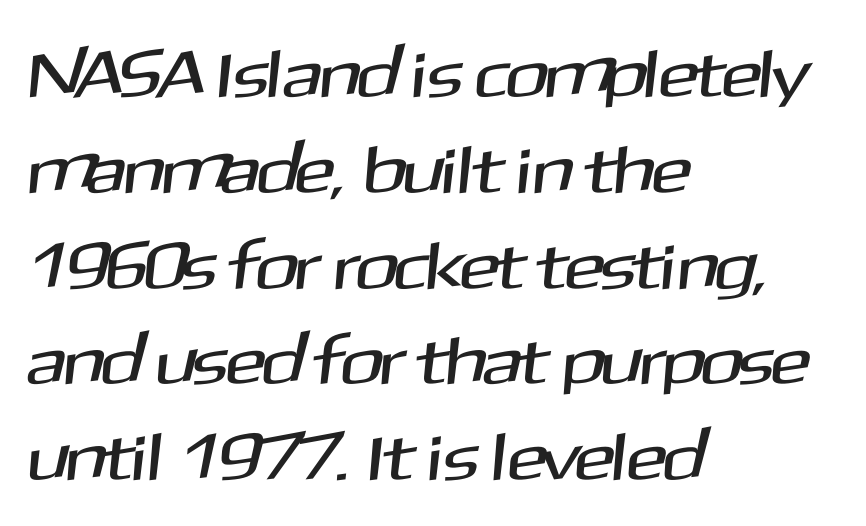
Q: Is the typeface a serif or a sans-serif typeface? A: Sans-serif.
Q: Is the text underlined? A: No.
Q: How is the paragraph aligned? A: Left-aligned.
Q: Is the spacing between letters normal or unusually wide? A: Normal.
Q: Is the spacing between lines tight, normal or loose? A: Normal.
Q: Width (condensed, normal, or wide)? A: Normal.
Q: Stroke contrast? A: Medium.
Q: x-height? A: Medium.
Q: Monospaced? A: No.
